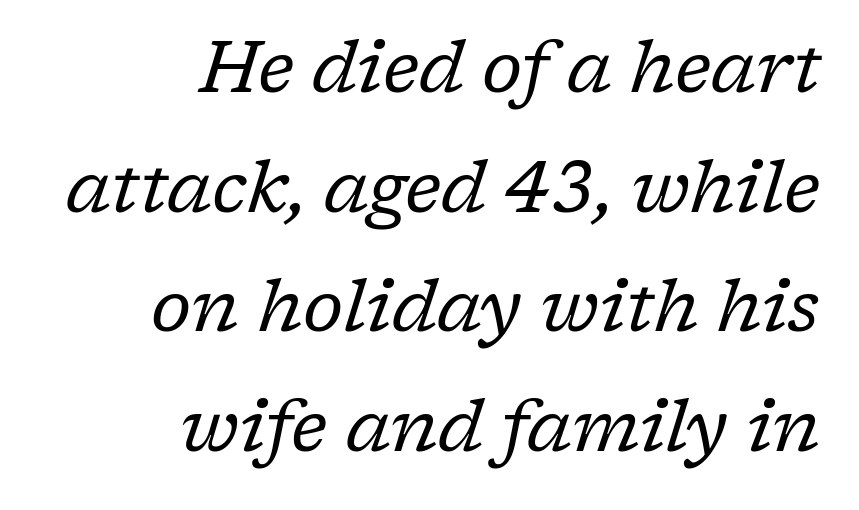
Line endings align vertically; line beginnings do not. The passage shown stacks its lines at a standard gap. This is not heavy type; no bold has been used. A typesetter would call this zero additional tracking. Tall strokes in this sample are angled rather than plumb.
